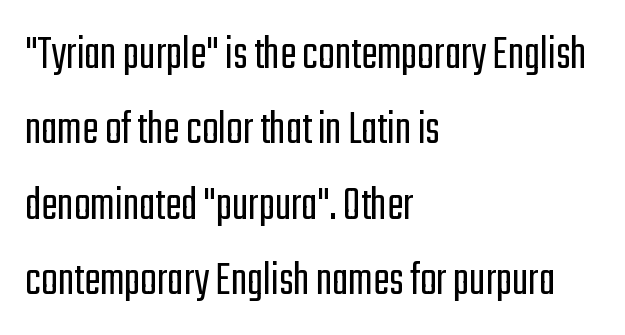
The image shows 49 px light, condensed sans-serif type, upright; set left-aligned, normal line spacing (1.54x), normal letter spacing, not underlined; low stroke contrast and a medium x-height.
